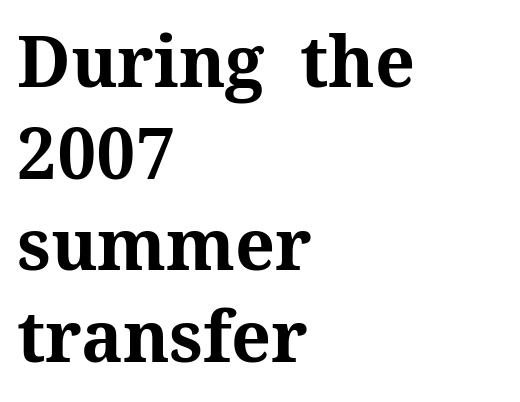
Does extra space separate the letters? No, they use regular spacing. The designer left line spacing at the default. Has an underline been added? It has not. Does the type have serifs? Yes, each stem ends in a small foot. The face used here is proportionally spaced, like ordinary book or web type. If you drew a line through each stem, it would be perfectly vertical.
